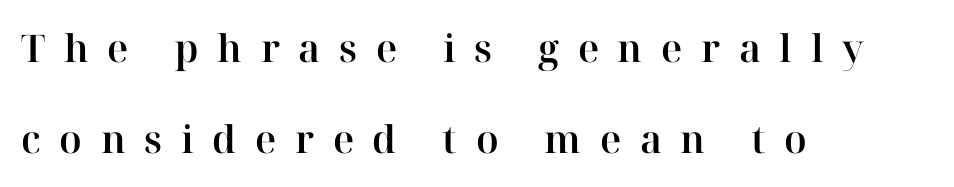
Q: Is the text italic (slanted)? A: No, it is upright.
Q: Is the typeface a serif or a sans-serif typeface? A: Serif.
Q: Is the text underlined? A: No.
Q: How is the paragraph aligned? A: Left-aligned.
Q: Is the spacing between letters normal or unusually wide? A: Unusually wide.
Q: Is the spacing between lines tight, normal or loose? A: Loose.
Q: Width (condensed, normal, or wide)? A: Normal.
Q: Stroke contrast? A: High.
Q: x-height? A: Medium.
Q: Monospaced? A: No.
